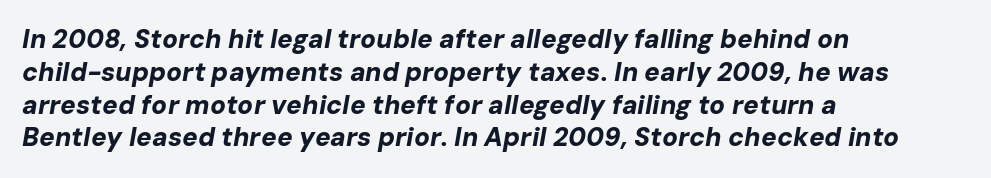
{"italic": "yes", "lean": "right", "slant_degrees": 10, "bold": "yes", "underline": "no", "align": "left", "line_spacing": "normal", "line_spacing_ratio": 1.26, "letter_spacing": "normal", "letter_spacing_em": 0.0, "glyph_px": 26}
